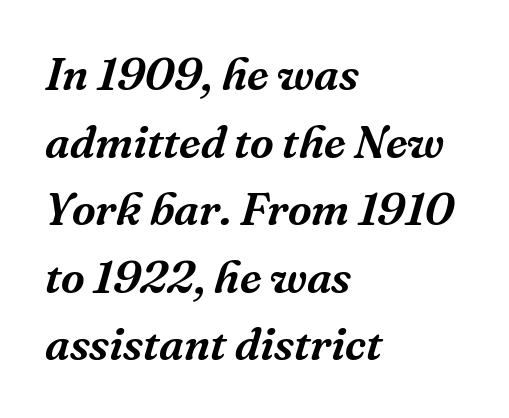
{"serif": "yes", "italic": "yes", "lean": "right", "slant_degrees": 16, "width": "normal", "stroke_contrast": "medium", "x_height": "medium", "monospaced": "no", "underline": "no", "align": "left", "line_spacing": "normal", "line_spacing_ratio": 1.47, "letter_spacing": "normal", "letter_spacing_em": 0.0, "glyph_px": 46}
